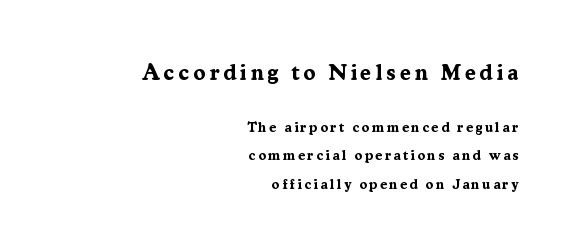
The line-height multiplier appears high, well above default. Each line ends at the same right margin while the left side varies. Does the bottom block carry the larger type? No, the top block does. The baseline area is clear. Posture: upright roman. In terms of weight, the rendering is a true, heavy bold.
